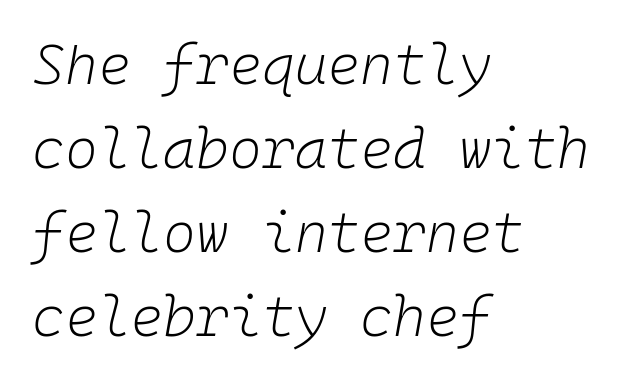
Q: Is the text bold? A: No.
Q: Is the text italic (slanted)? A: Yes, it leans right by about 10 degrees.
Q: Is the text underlined? A: No.
Q: How is the paragraph aligned? A: Left-aligned.
Q: Is the spacing between letters normal or unusually wide? A: Normal.
Q: Is the spacing between lines tight, normal or loose? A: Normal.
Q: Width (condensed, normal, or wide)? A: Normal.
Q: Stroke contrast? A: Low.
Q: x-height? A: Medium.
Q: Monospaced? A: Yes.
